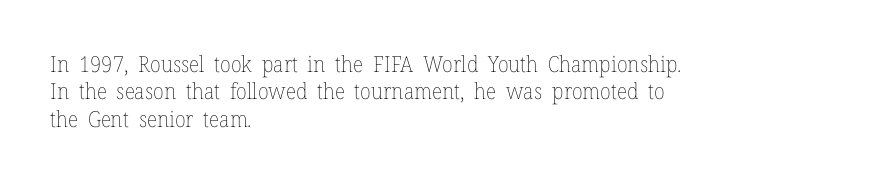
The image shows 22 px text type, upright; set left-aligned, line spacing 1.24x, normal letter spacing, not underlined.
